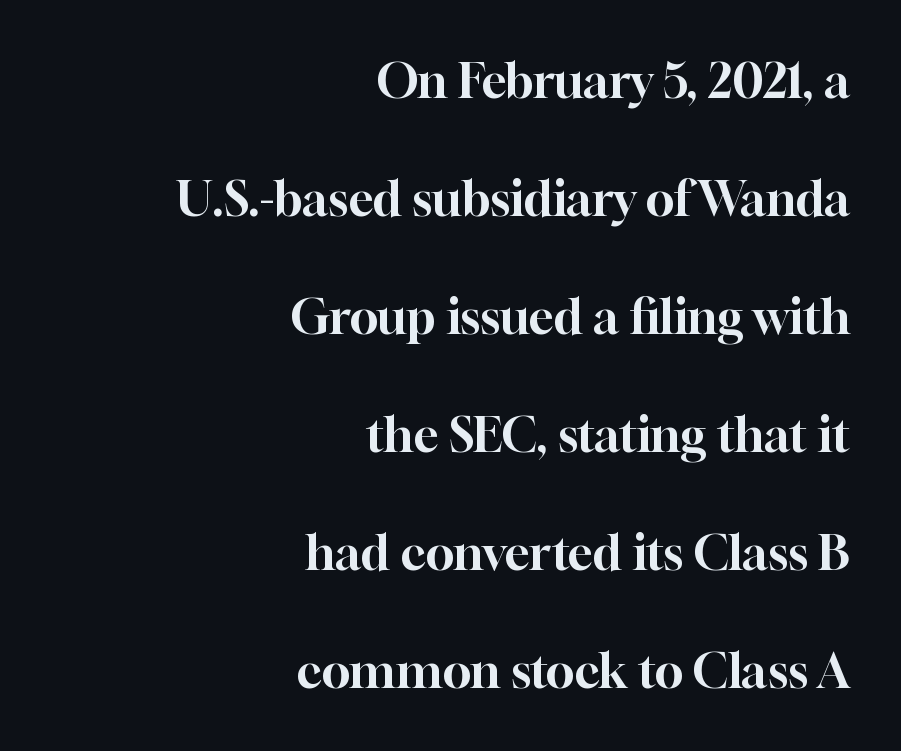
Posture: straight, roman, zero tilt. Baseline-to-baseline distance is far greater than the letter height. Think of a printed novel: that variable character pitch is what you see here. The space beneath each line is pristine and unruled. Yep, those are serifs on the letters. Tracking value appears to be zero — textbook default spacing.
